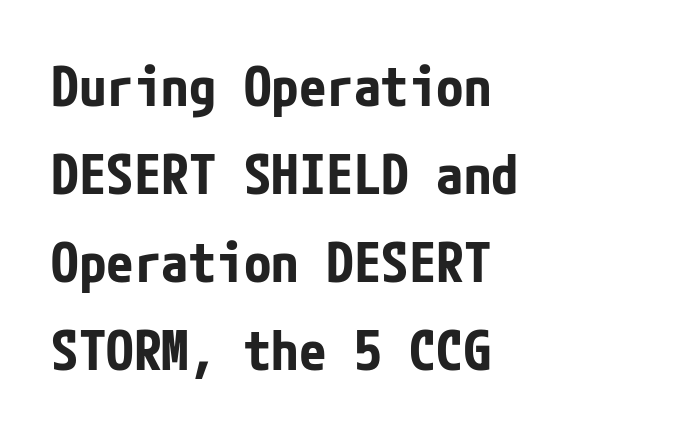
Q: Is the text bold? A: Yes.
Q: Is the text italic (slanted)? A: No, it is upright.
Q: Is the typeface a serif or a sans-serif typeface? A: Sans-serif.
Q: Is the text underlined? A: No.
Q: How is the paragraph aligned? A: Left-aligned.
Q: Is the spacing between letters normal or unusually wide? A: Normal.
Q: Is the spacing between lines tight, normal or loose? A: Normal.
Q: Width (condensed, normal, or wide)? A: Condensed.
Q: Stroke contrast? A: Low.
Q: x-height? A: Medium.
